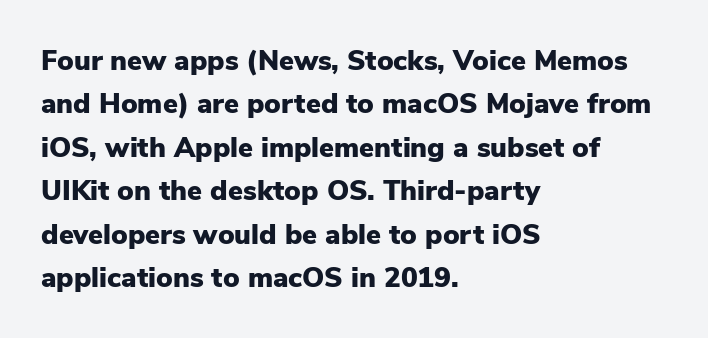
Check the space under the baseline: it is left empty. This sample uses a sans-serif face. Posture: vertical. A typesetter would call this proportional, since set widths differ per character. The ragged edge is on the right, which tells us the setting is flush left.
